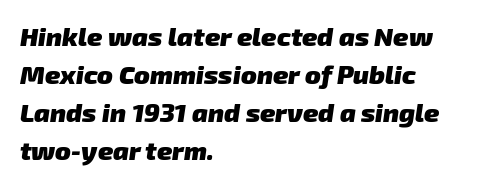
Q: Is the text bold? A: Yes.
Q: Is the text underlined? A: No.
Q: How is the paragraph aligned? A: Left-aligned.
Q: Is the spacing between letters normal or unusually wide? A: Normal.
Q: Is the spacing between lines tight, normal or loose? A: Normal.
